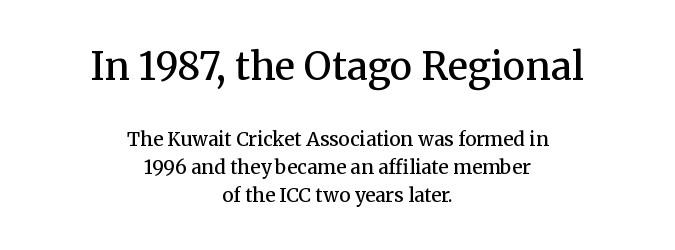
Q: Is the text bold? A: Semi-bold.
Q: Is the text italic (slanted)? A: No, it is upright.
Q: Is the typeface a serif or a sans-serif typeface? A: Serif.
Q: Is the text underlined? A: No.
Q: How is the paragraph aligned? A: Centered.
Q: Is the spacing between letters normal or unusually wide? A: Normal.
Q: Is the spacing between lines tight, normal or loose? A: Normal.
Q: Which block of text is set in a larger size, the first (top) or the second (bottom)? A: The first (top) one.
Q: Width (condensed, normal, or wide)? A: Normal.
Q: Stroke contrast? A: Medium.
Q: x-height? A: Medium.
Q: Monospaced? A: No.
